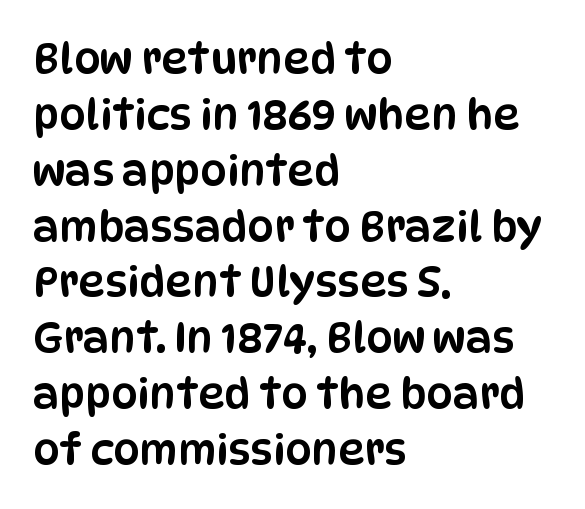
No feet cap the strokes, marking this as sans-serif type. Varying glyph widths throughout — classic text-font behaviour. Is the block centered? No — it sits flush against the left margin. Here the glyphs are tracked normally, forming tight word shapes. Honestly, the row spacing looks completely unremarkable. Lines of text with bare space underneath.
